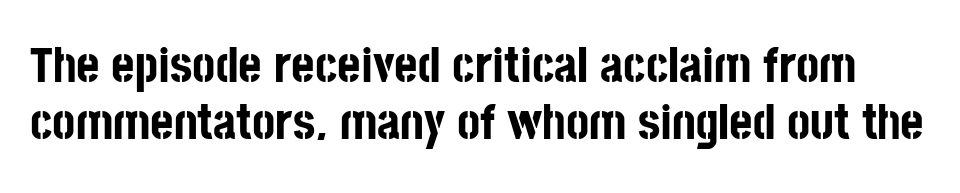
Q: Is the text bold? A: Yes.
Q: Is the text italic (slanted)? A: No, it is upright.
Q: Is the typeface a serif or a sans-serif typeface? A: Sans-serif.
Q: Is the text underlined? A: No.
Q: Is the spacing between letters normal or unusually wide? A: Normal.
Q: Is the spacing between lines tight, normal or loose? A: Tight.
Q: Width (condensed, normal, or wide)? A: Condensed.
Q: Stroke contrast? A: Low.
Q: x-height? A: Large.
Q: Monospaced? A: No.
